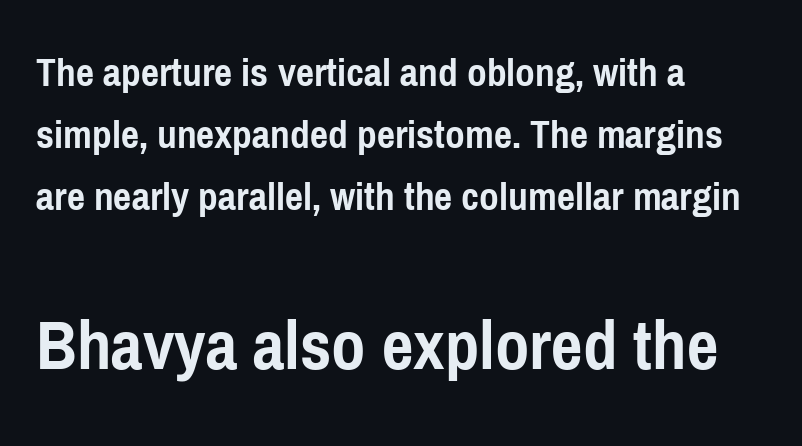
This is the regular roman posture of the typeface. Varying glyph widths throughout — classic text-font behaviour. The leading is moderate, giving the passage an even texture. One-word summary of the alignment: left. Here the second block reads like a headline and the first like body copy.
